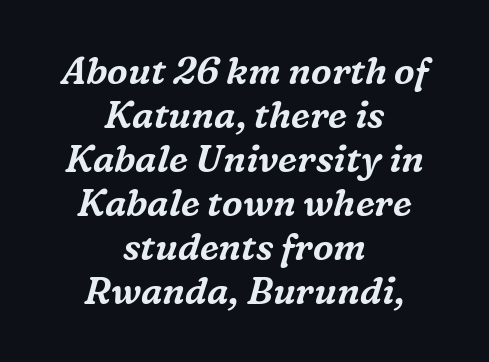
Here the designer chose a conventional face with non-uniform glyph widths. These lines keep a tight, regular rhythm from letter to letter. The passage shown is not underscored anywhere. Style check: oblique.
